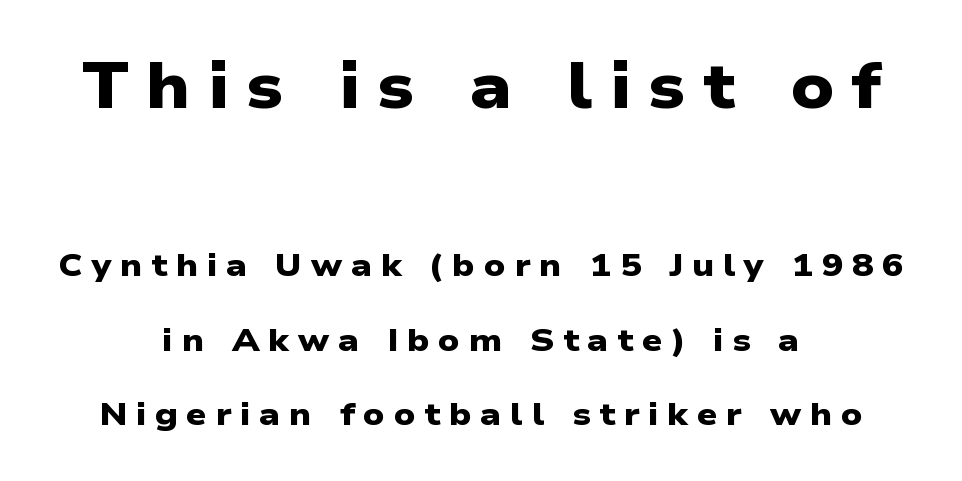
The image shows 64 px heavy, wide sans-serif type; set centered, loose line spacing (2.33x), unusually wide letter spacing (+0.27 em), not underlined; the first (top) block is 2.0x larger; low stroke contrast and a medium x-height.
